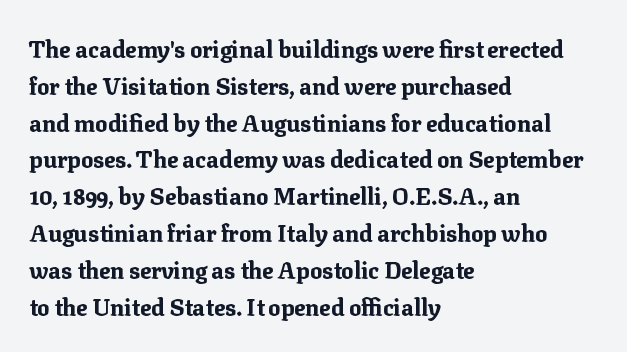
{"italic": "no", "bold": "yes", "underline": "no", "align": "left", "line_spacing": "normal", "line_spacing_ratio": 1.6, "letter_spacing": "normal", "letter_spacing_em": 0.0, "glyph_px": 23}
